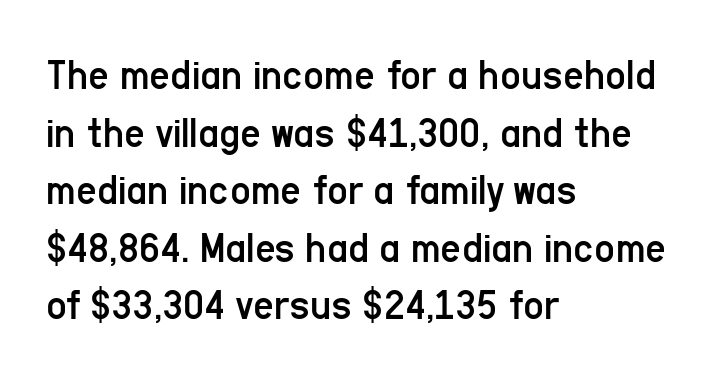
Q: Is the text bold? A: No.
Q: Is the text italic (slanted)? A: No, it is upright.
Q: Is the typeface a serif or a sans-serif typeface? A: Sans-serif.
Q: Is the text underlined? A: No.
Q: How is the paragraph aligned? A: Left-aligned.
Q: Is the spacing between letters normal or unusually wide? A: Normal.
Q: Is the spacing between lines tight, normal or loose? A: Normal.
Q: Width (condensed, normal, or wide)? A: Condensed.
Q: Stroke contrast? A: Low.
Q: x-height? A: Medium.
Q: Monospaced? A: No.
